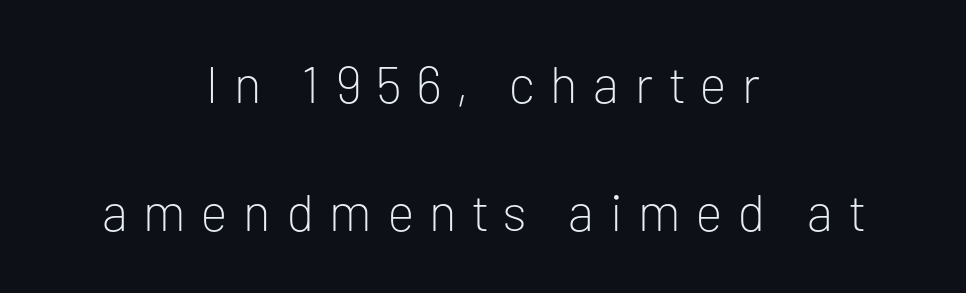
The rendering inserts visible extra space after every character. Tall strokes in this sample are plumb rather than angled. Summary of weight: not heavy and not bold. The text was rendered using a sans face with plain stroke endings. Leftover space on each line is divided equally before and after the words.
